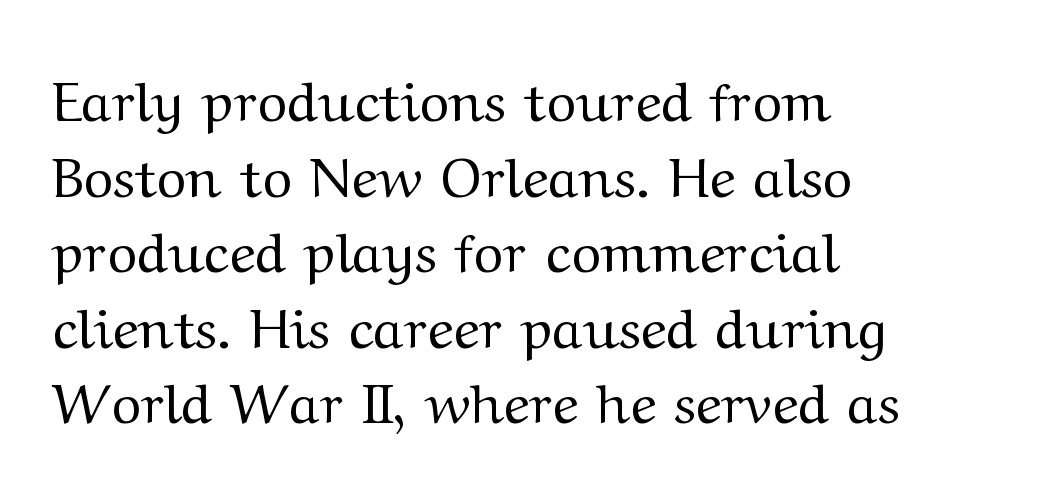
Q: Is the text bold? A: No.
Q: Is the text italic (slanted)? A: No, it is upright.
Q: Is the typeface a serif or a sans-serif typeface? A: Serif.
Q: Is the text underlined? A: No.
Q: How is the paragraph aligned? A: Left-aligned.
Q: Is the spacing between letters normal or unusually wide? A: Normal.
Q: Is the spacing between lines tight, normal or loose? A: Normal.
Q: Width (condensed, normal, or wide)? A: Wide.
Q: Stroke contrast? A: Medium.
Q: x-height? A: Medium.
Q: Monospaced? A: No.
